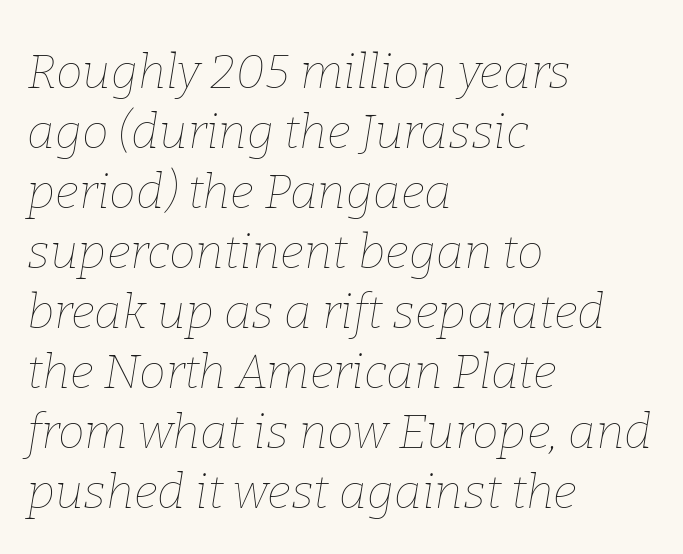
{"italic": "yes", "lean": "right", "slant_degrees": 9, "bold": "no", "weight": "thin", "width": "normal", "stroke_contrast": "low", "x_height": "medium", "monospaced": "no", "underline": "no", "align": "left", "line_spacing": "normal", "line_spacing_ratio": 1.25, "letter_spacing": "normal", "letter_spacing_em": 0.0, "glyph_px": 48}
